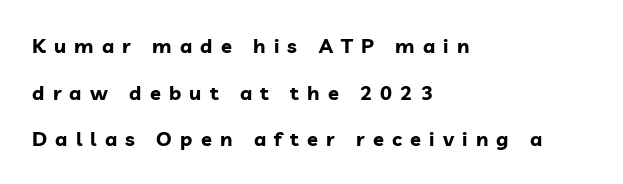
Q: Is the text bold? A: Yes.
Q: Is the text italic (slanted)? A: No, it is upright.
Q: Is the text underlined? A: No.
Q: How is the paragraph aligned? A: Left-aligned.
Q: Is the spacing between letters normal or unusually wide? A: Unusually wide.
Q: Is the spacing between lines tight, normal or loose? A: Loose.
